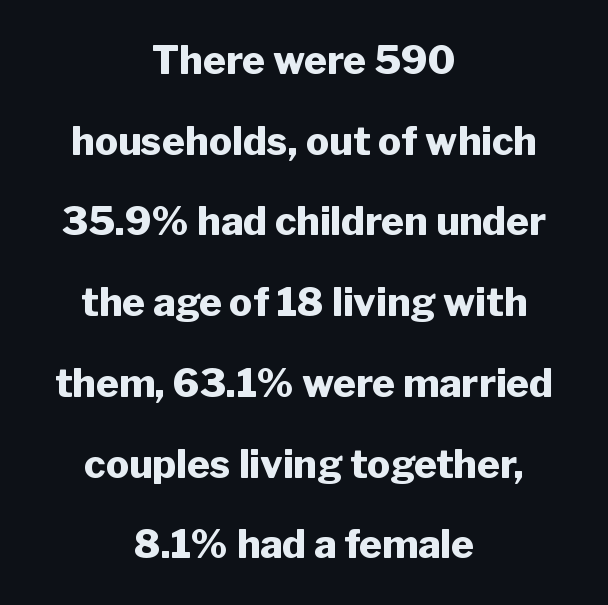
The image shows 39 px heavy sans-serif type, upright; set centered, loose line spacing (2.07x), normal letter spacing, not underlined; low stroke contrast and a medium x-height.
